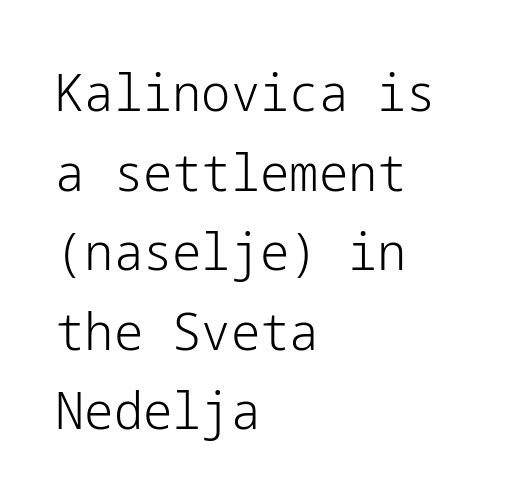
The space directly below the letters is spotless. The typeface chosen for these lines omits serifs. Caption: multi-line text, flush left, ragged right. Tall strokes in this sample are plumb rather than angled. These glyphs show unthickened strokes, regular width or finer. The designer left line spacing at the default.
